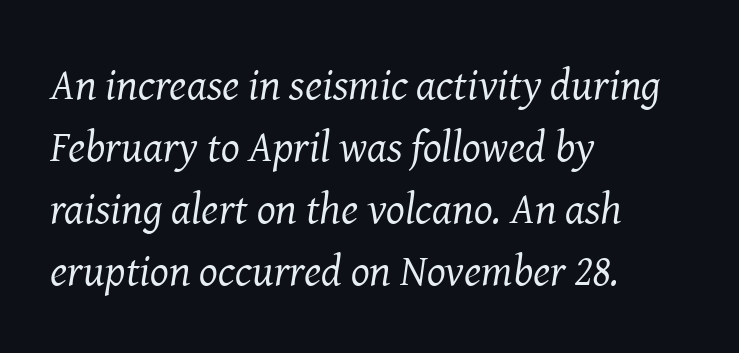
Q: Is the text bold? A: No.
Q: Is the text italic (slanted)? A: Yes, it leans right by about 8 degrees.
Q: Is the typeface a serif or a sans-serif typeface? A: Serif.
Q: Is the text underlined? A: No.
Q: How is the paragraph aligned? A: Left-aligned.
Q: Is the spacing between letters normal or unusually wide? A: Normal.
Q: Is the spacing between lines tight, normal or loose? A: Normal.
Q: Width (condensed, normal, or wide)? A: Normal.
Q: Stroke contrast? A: Medium.
Q: x-height? A: Medium.
Q: Monospaced? A: No.
